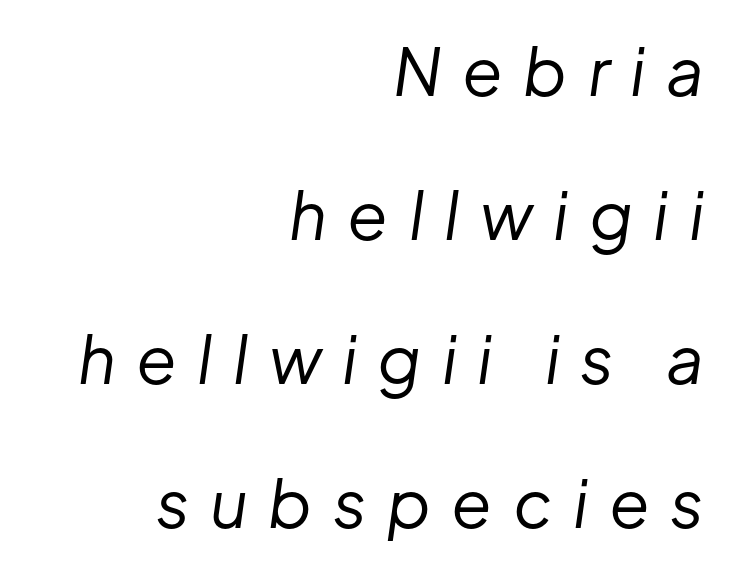
{"italic": "yes", "lean": "right", "slant_degrees": 8, "bold": "no", "weight": "regular", "width": "normal", "stroke_contrast": "low", "x_height": "medium", "monospaced": "no", "underline": "no", "align": "right", "line_spacing": "loose", "line_spacing_ratio": 2.18, "letter_spacing": "wide", "letter_spacing_em": 0.31, "glyph_px": 66}
